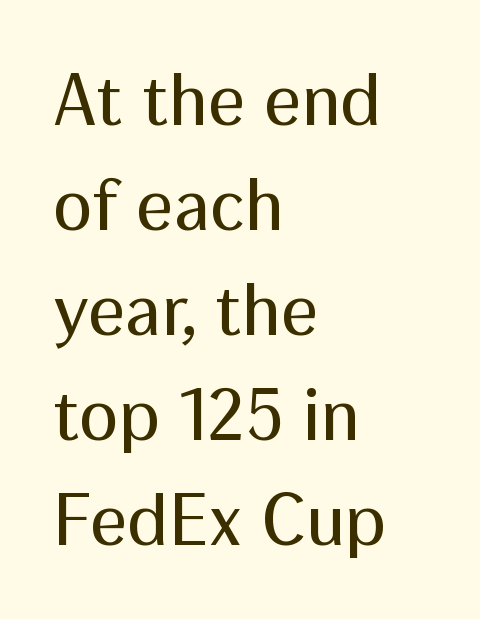
Q: Is the text bold? A: No.
Q: Is the text italic (slanted)? A: No, it is upright.
Q: Is the typeface a serif or a sans-serif typeface? A: Sans-serif.
Q: Is the text underlined? A: No.
Q: How is the paragraph aligned? A: Left-aligned.
Q: Is the spacing between letters normal or unusually wide? A: Normal.
Q: Is the spacing between lines tight, normal or loose? A: Normal.
Q: Width (condensed, normal, or wide)? A: Normal.
Q: Stroke contrast? A: Medium.
Q: x-height? A: Medium.
Q: Monospaced? A: No.
